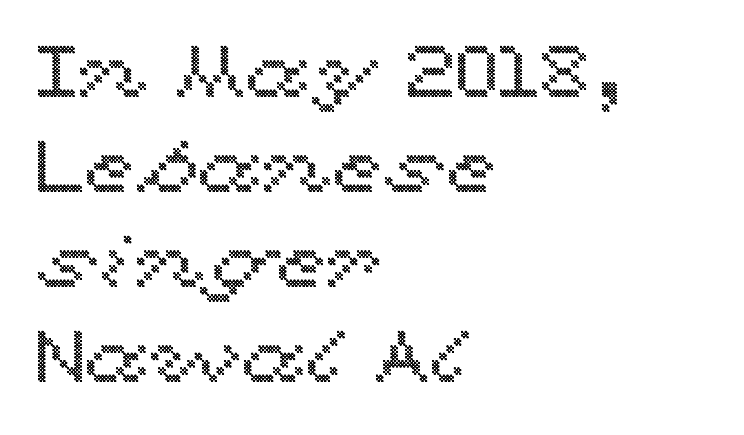
{"width": "wide", "x_height": "medium", "monospaced": "no", "underline": "no", "align": "left", "line_spacing": "normal", "line_spacing_ratio": 1.3, "letter_spacing": "normal", "letter_spacing_em": 0.0, "glyph_px": 73}
